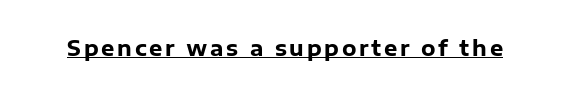
Do the letters lean? They stand straight. Compared with an ordinary text face, these strokes are far heavier — a full bold. Emphasis is given by a line drawn under the lettering.
